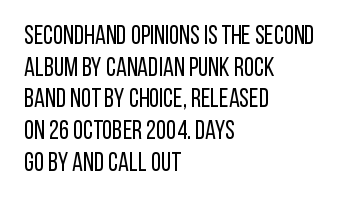
Q: Is the text bold? A: No.
Q: Is the text italic (slanted)? A: No, it is upright.
Q: Is the text underlined? A: No.
Q: How is the paragraph aligned? A: Left-aligned.
Q: Is the spacing between letters normal or unusually wide? A: Normal.
